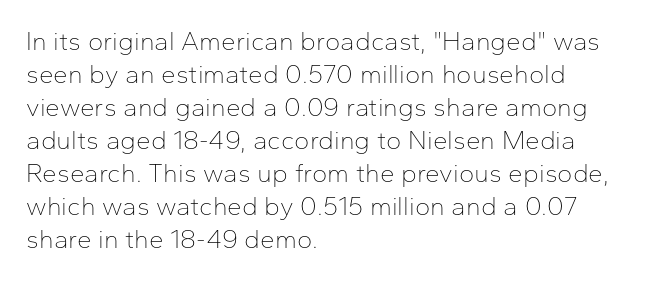
{"italic": "no", "bold": "no", "underline": "no", "align": "left", "line_spacing": "normal", "line_spacing_ratio": 1.27, "letter_spacing": "normal", "letter_spacing_em": 0.0, "glyph_px": 26}
